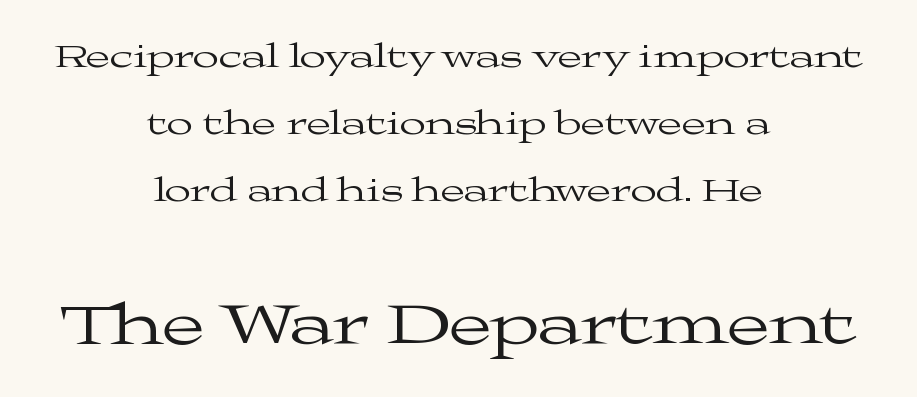
The image shows 62 px regular-weight, wide serif type, upright; set centered, loose line spacing (1.92x), normal letter spacing, not underlined; the second (bottom) block is 1.77x larger; medium stroke contrast and a medium x-height.
